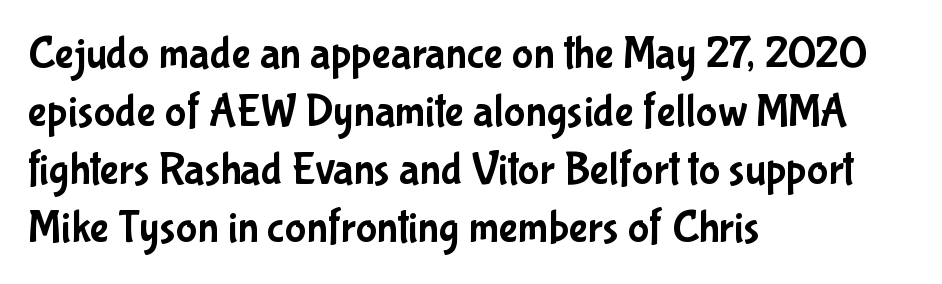
Q: Is the text italic (slanted)? A: No, it is upright.
Q: Is the typeface a serif or a sans-serif typeface? A: Sans-serif.
Q: Is the text underlined? A: No.
Q: How is the paragraph aligned? A: Left-aligned.
Q: Is the spacing between letters normal or unusually wide? A: Normal.
Q: Is the spacing between lines tight, normal or loose? A: Normal.
Q: Width (condensed, normal, or wide)? A: Condensed.
Q: Stroke contrast? A: Low.
Q: x-height? A: Medium.
Q: Monospaced? A: No.
